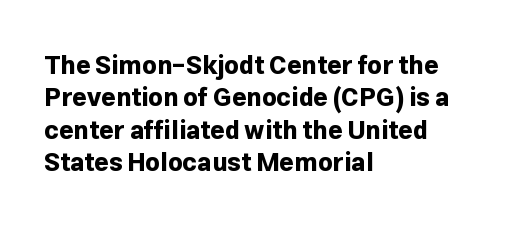
Q: Is the text bold? A: Yes.
Q: Is the text italic (slanted)? A: No, it is upright.
Q: Is the text underlined? A: No.
Q: How is the paragraph aligned? A: Left-aligned.
Q: Is the spacing between letters normal or unusually wide? A: Normal.
Q: Is the spacing between lines tight, normal or loose? A: Normal.
